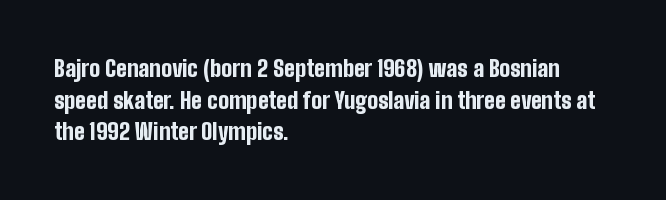
Q: Is the text bold? A: Yes.
Q: Is the text italic (slanted)? A: No, it is upright.
Q: Is the text underlined? A: No.
Q: How is the paragraph aligned? A: Left-aligned.
Q: Is the spacing between letters normal or unusually wide? A: Normal.
Q: Is the spacing between lines tight, normal or loose? A: Normal.
